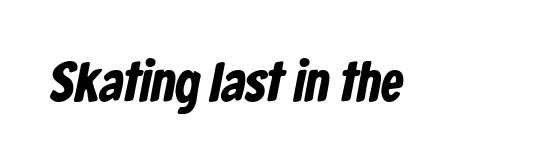
{"serif": "no", "bold": "yes", "weight": "bold", "width": "condensed", "stroke_contrast": "low", "x_height": "medium", "monospaced": "no", "underline": "no", "letter_spacing": "normal", "letter_spacing_em": 0.0, "glyph_px": 56}
